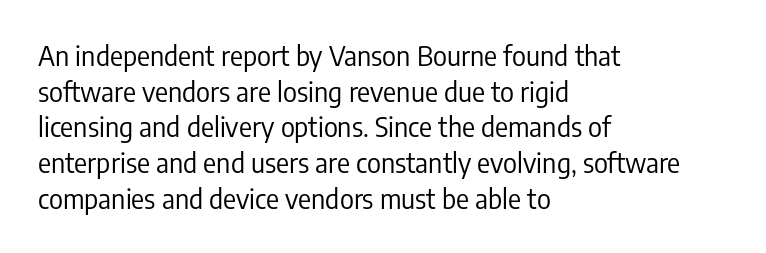
The image shows 27 px text type, upright; set left-aligned, normal line spacing (1.32x), normal letter spacing, not underlined.
